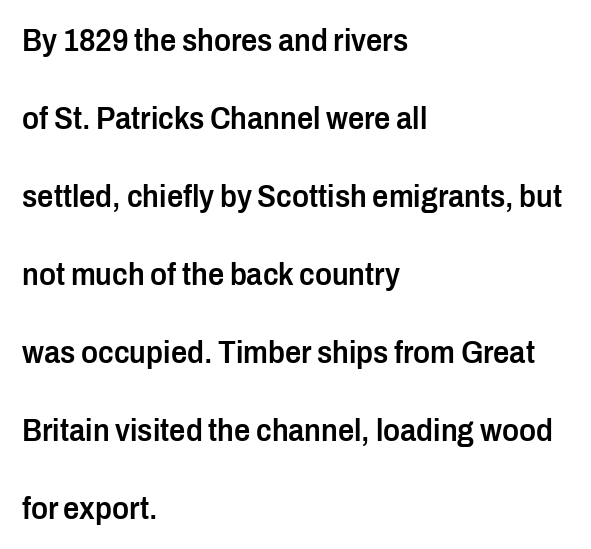
Here the designer chose a conventional face with non-uniform glyph widths. This sample trades compactness for vertical openness between lines. Descenders are the only things crossing below the line. Visually the block forms a straight wall on the left and a jagged coastline on the right. The rendering uses a semibold face; strokes are thickened but not to full bold.
